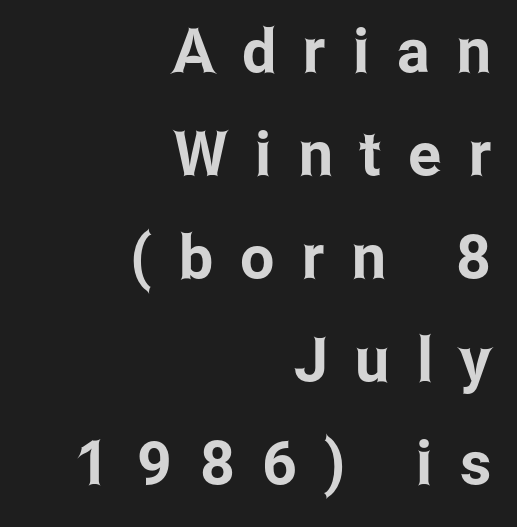
The image shows 61 px condensed sans-serif type, upright; set right-aligned, normal line spacing (1.69x), unusually wide letter spacing (+0.45 em), not underlined; low stroke contrast and a medium x-height.
